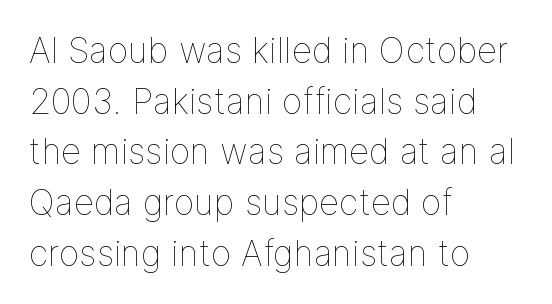
{"italic": "no", "bold": "no", "weight": "thin", "width": "normal", "stroke_contrast": "low", "x_height": "medium", "monospaced": "no", "underline": "no", "align": "left", "line_spacing": "normal", "line_spacing_ratio": 1.45, "letter_spacing": "normal", "letter_spacing_em": 0.0, "glyph_px": 35}
